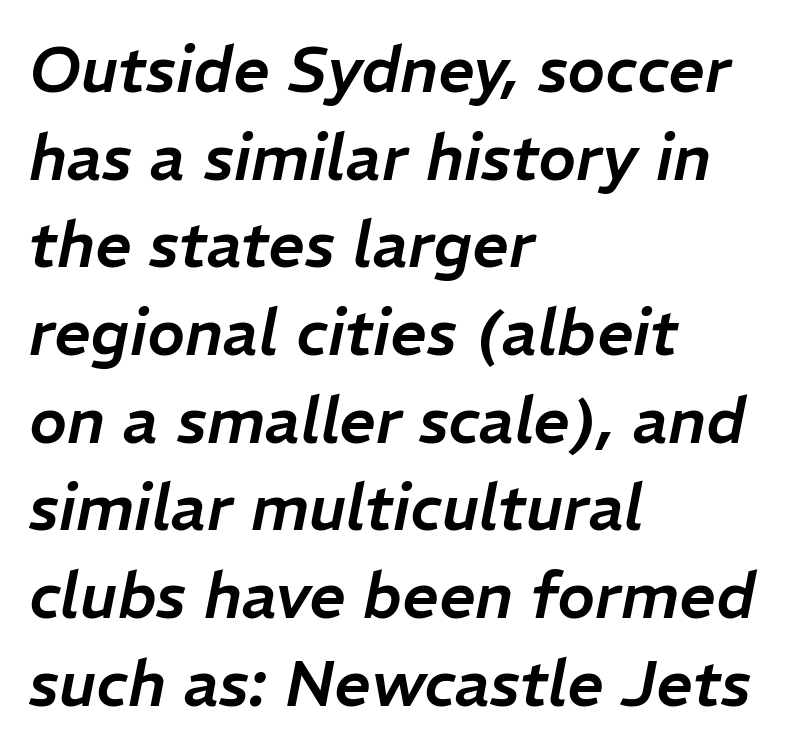
{"italic": "yes", "lean": "right", "slant_degrees": 11, "width": "normal", "stroke_contrast": "low", "x_height": "medium", "monospaced": "no", "underline": "no", "align": "left", "line_spacing": "normal", "line_spacing_ratio": 1.37, "letter_spacing": "normal", "letter_spacing_em": 0.0, "glyph_px": 64}
